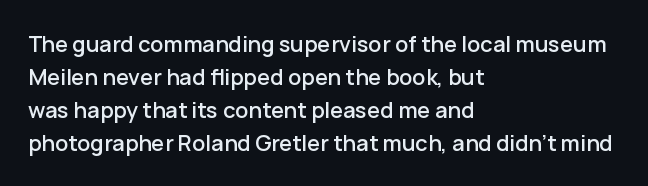
The image shows 22 px text type, upright; set left-aligned, normal line spacing (1.5x), normal letter spacing, not underlined.
